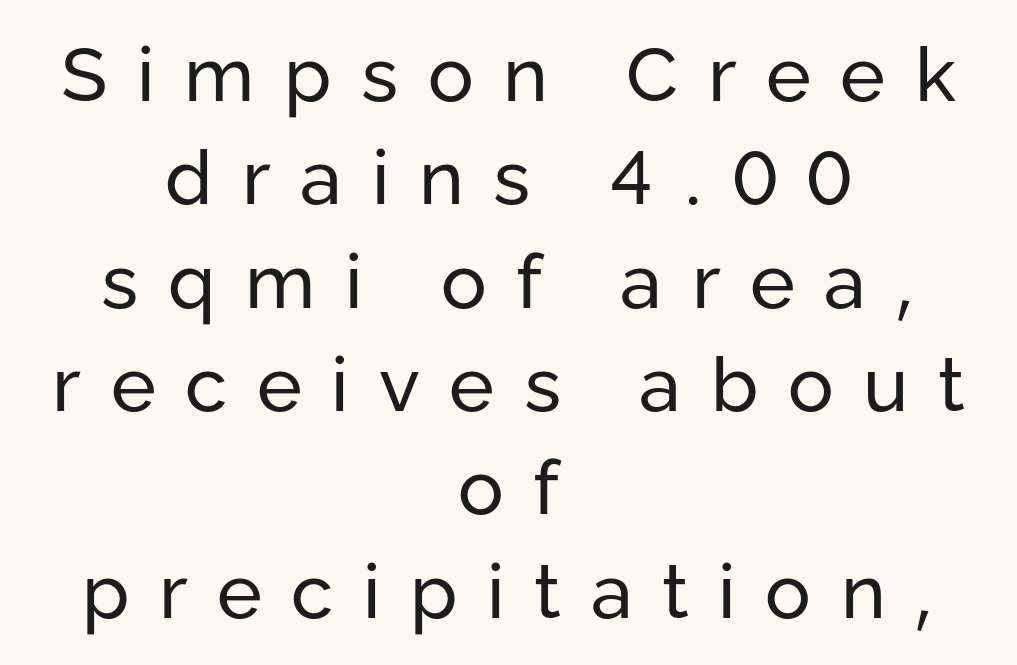
{"serif": "no", "italic": "no", "bold": "no", "weight": "regular", "width": "normal", "stroke_contrast": "low", "x_height": "medium", "monospaced": "no", "underline": "no", "align": "center", "line_spacing": "normal", "line_spacing_ratio": 1.36, "letter_spacing": "wide", "letter_spacing_em": 0.39, "glyph_px": 76}
